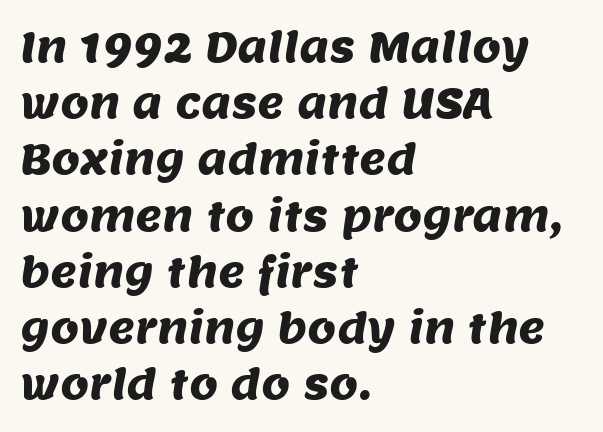
The image shows 41 px sans-serif type; set left-aligned, normal line spacing (1.37x), normal letter spacing, not underlined; medium stroke contrast and a large x-height.
